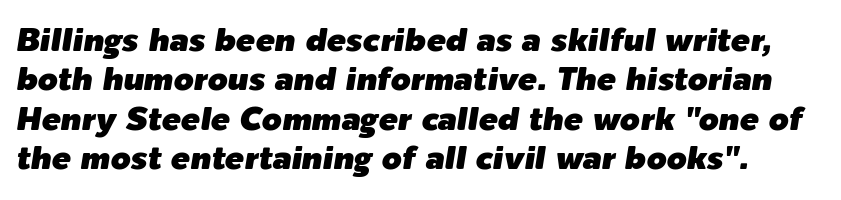
Q: Is the text italic (slanted)? A: Yes, it leans right by about 9 degrees.
Q: Is the text underlined? A: No.
Q: Is the spacing between letters normal or unusually wide? A: Normal.
Q: Width (condensed, normal, or wide)? A: Normal.
Q: Stroke contrast? A: Low.
Q: x-height? A: Medium.
Q: Monospaced? A: No.
